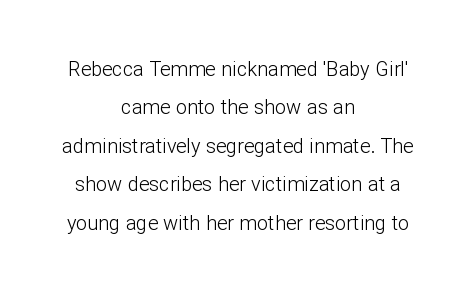
Q: Is the text bold? A: No.
Q: Is the text italic (slanted)? A: No, it is upright.
Q: Is the text underlined? A: No.
Q: How is the paragraph aligned? A: Centered.
Q: Is the spacing between letters normal or unusually wide? A: Normal.
Q: Is the spacing between lines tight, normal or loose? A: Loose.
